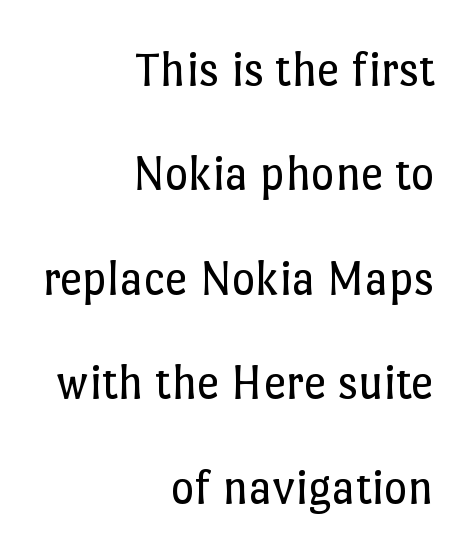
Q: Is the text bold? A: No.
Q: Is the text italic (slanted)? A: No, it is upright.
Q: Is the text underlined? A: No.
Q: How is the paragraph aligned? A: Right-aligned.
Q: Is the spacing between letters normal or unusually wide? A: Normal.
Q: Is the spacing between lines tight, normal or loose? A: Loose.
Q: Width (condensed, normal, or wide)? A: Normal.
Q: Stroke contrast? A: Low.
Q: x-height? A: Medium.
Q: Monospaced? A: No.
